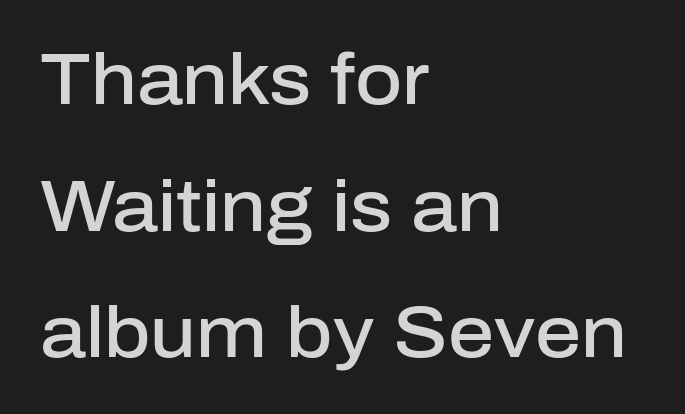
The image shows 72 px semibold sans-serif type, upright; set left-aligned, line spacing 1.76x, normal letter spacing, not underlined; low stroke contrast and a medium x-height.
